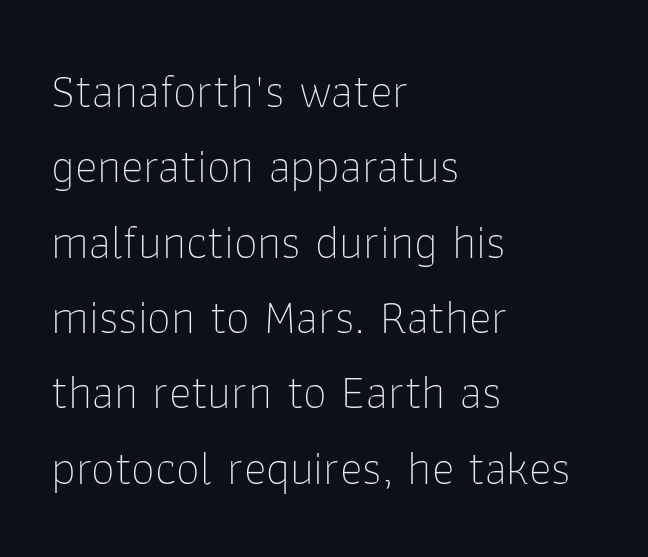
Q: Is the text bold? A: No.
Q: Is the text italic (slanted)? A: No, it is upright.
Q: Is the typeface a serif or a sans-serif typeface? A: Sans-serif.
Q: Is the text underlined? A: No.
Q: How is the paragraph aligned? A: Left-aligned.
Q: Is the spacing between letters normal or unusually wide? A: Normal.
Q: Is the spacing between lines tight, normal or loose? A: Normal.
Q: Width (condensed, normal, or wide)? A: Normal.
Q: Stroke contrast? A: Low.
Q: x-height? A: Medium.
Q: Monospaced? A: No.
